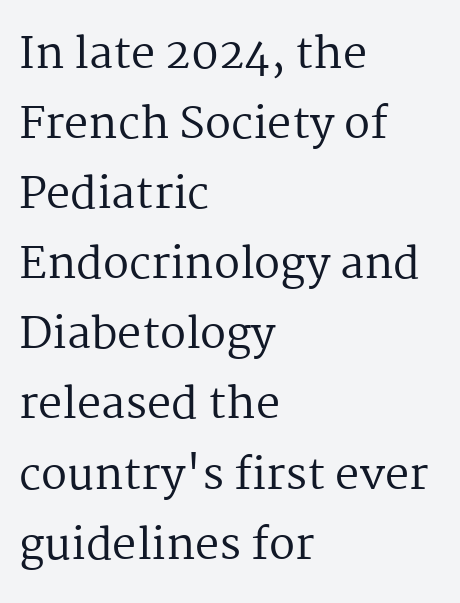
Q: Is the text bold? A: No.
Q: Is the text italic (slanted)? A: No, it is upright.
Q: Is the typeface a serif or a sans-serif typeface? A: Serif.
Q: Is the text underlined? A: No.
Q: How is the paragraph aligned? A: Left-aligned.
Q: Is the spacing between letters normal or unusually wide? A: Normal.
Q: Is the spacing between lines tight, normal or loose? A: Normal.
Q: Width (condensed, normal, or wide)? A: Normal.
Q: Stroke contrast? A: Medium.
Q: x-height? A: Medium.
Q: Monospaced? A: No.
